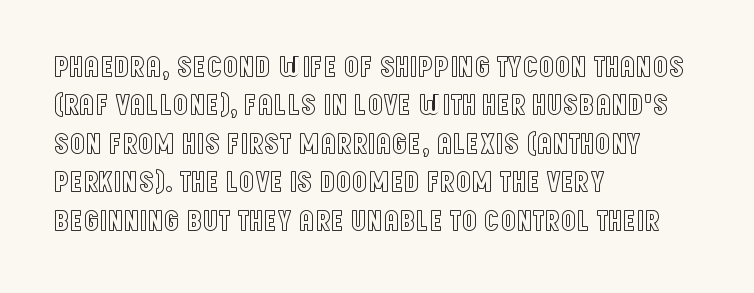
The image shows 30 px condensed type, upright; set left-aligned, normal line spacing (1.28x), normal letter spacing, not underlined; a large x-height.
